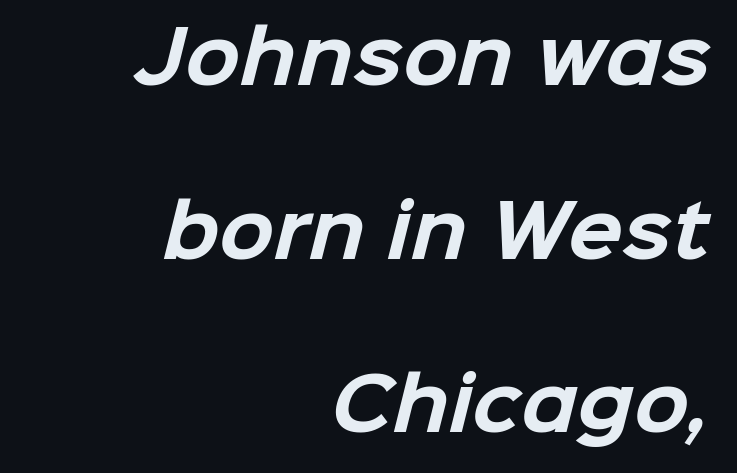
The letters advance in unequal steps, a hallmark of proportional type. Does the leading feel generous? Absolutely, it's lavish. Each row of text sits above clean, open space. A sans-serif font was chosen for this passage. Words appear dense and cohesive because spacing is normal.
